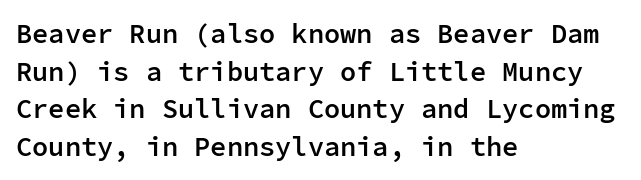
The image shows 27 px text type, upright; set left-aligned, normal line spacing (1.39x), normal letter spacing, not underlined.
